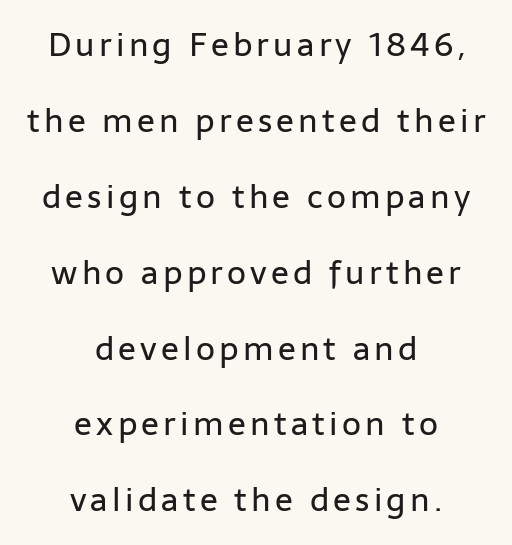
{"serif": "no", "italic": "no", "bold": "no", "weight": "regular", "width": "normal", "stroke_contrast": "low", "x_height": "medium", "monospaced": "no", "underline": "no", "align": "center", "line_spacing": "loose", "line_spacing_ratio": 2.3, "glyph_px": 33}
